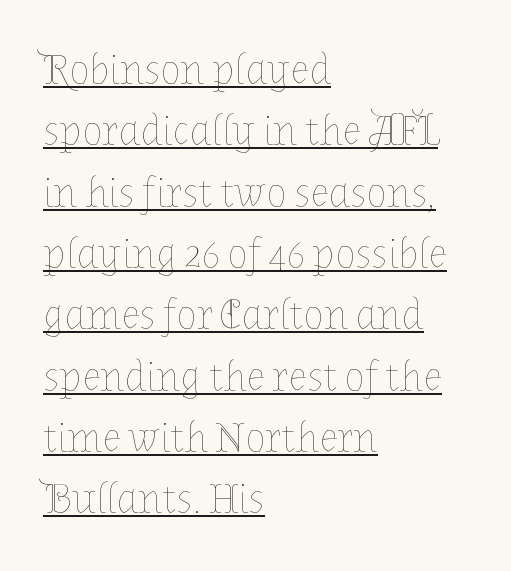
Q: Is the text bold? A: No.
Q: Is the text italic (slanted)? A: No, it is upright.
Q: Is the text underlined? A: Yes.
Q: How is the paragraph aligned? A: Left-aligned.
Q: Is the spacing between letters normal or unusually wide? A: Normal.
Q: Is the spacing between lines tight, normal or loose? A: Normal.
Q: Width (condensed, normal, or wide)? A: Normal.
Q: Stroke contrast? A: Low.
Q: x-height? A: Medium.
Q: Monospaced? A: No.
